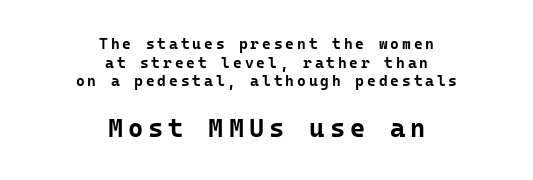
Typesetter's note — lower block bumped up in size, upper block left smaller. Summary of vertical rhythm: regular, with standard interline spacing. Italic? Not at all — the glyphs are vertical. Caption: multi-line text, centered on the measure. Type without underlining. These lines carry a lot of weight — the face is fully bold.
